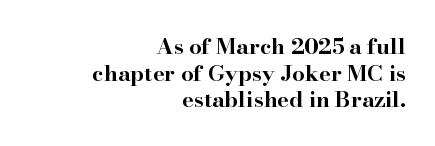
These lines were composed using upright roman letters. This sample uses plain, unmodified letter spacing. The font is running at its bold setting. The space directly below the letters is spotless.
